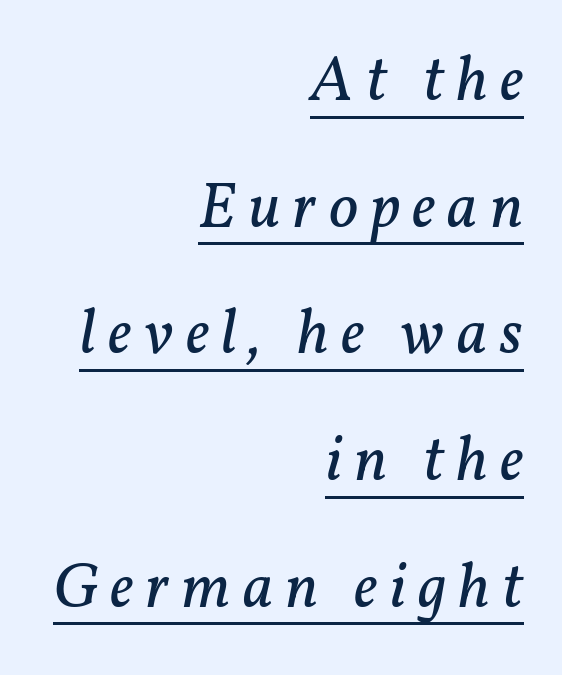
Q: Is the text bold? A: No.
Q: Is the text italic (slanted)? A: Yes, it leans right by about 11 degrees.
Q: Is the typeface a serif or a sans-serif typeface? A: Serif.
Q: Is the text underlined? A: Yes.
Q: How is the paragraph aligned? A: Right-aligned.
Q: Is the spacing between lines tight, normal or loose? A: Loose.
Q: Width (condensed, normal, or wide)? A: Normal.
Q: Stroke contrast? A: Low.
Q: x-height? A: Medium.
Q: Monospaced? A: No.
